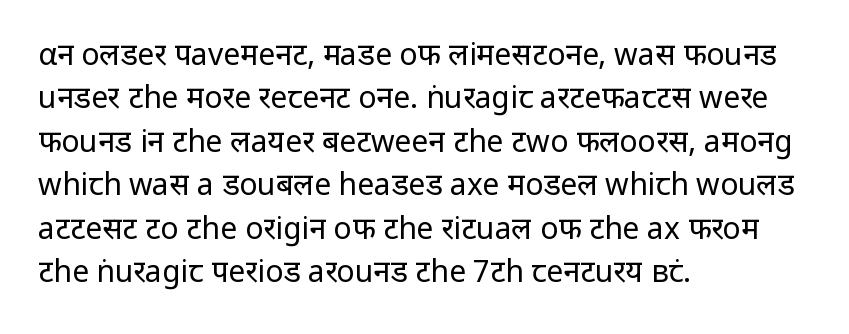
The image shows 30 px regular-weight sans-serif type, upright; set left-aligned, normal line spacing (1.45x), normal letter spacing, not underlined; low stroke contrast and a medium x-height.
